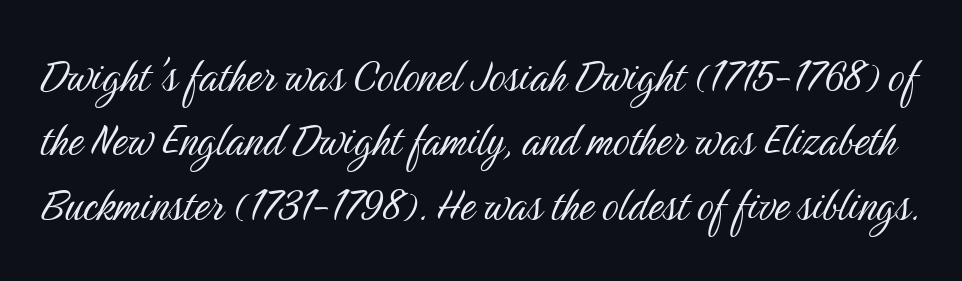
Q: Is the text bold? A: No.
Q: Is the text italic (slanted)? A: Yes.
Q: Is the typeface a serif or a sans-serif typeface? A: Sans-serif.
Q: Is the text underlined? A: No.
Q: Is the spacing between letters normal or unusually wide? A: Normal.
Q: Width (condensed, normal, or wide)? A: Condensed.
Q: Stroke contrast? A: Medium.
Q: x-height? A: Medium.
Q: Monospaced? A: No.
